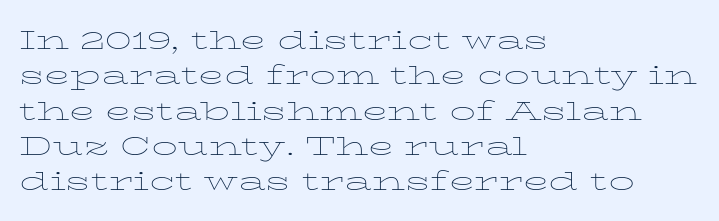
Q: Is the text bold? A: No.
Q: Is the text italic (slanted)? A: No, it is upright.
Q: Is the text underlined? A: No.
Q: How is the paragraph aligned? A: Left-aligned.
Q: Is the spacing between letters normal or unusually wide? A: Normal.
Q: Is the spacing between lines tight, normal or loose? A: Normal.
